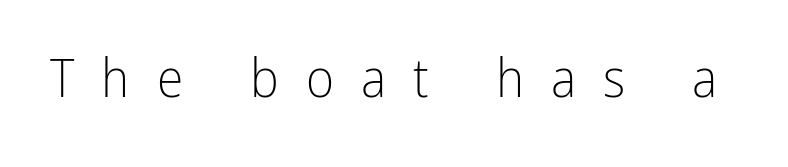
The image shows 54 px light, condensed sans-serif type, upright; set unusually wide letter spacing (+0.5 em), not underlined; low stroke contrast and a medium x-height.
